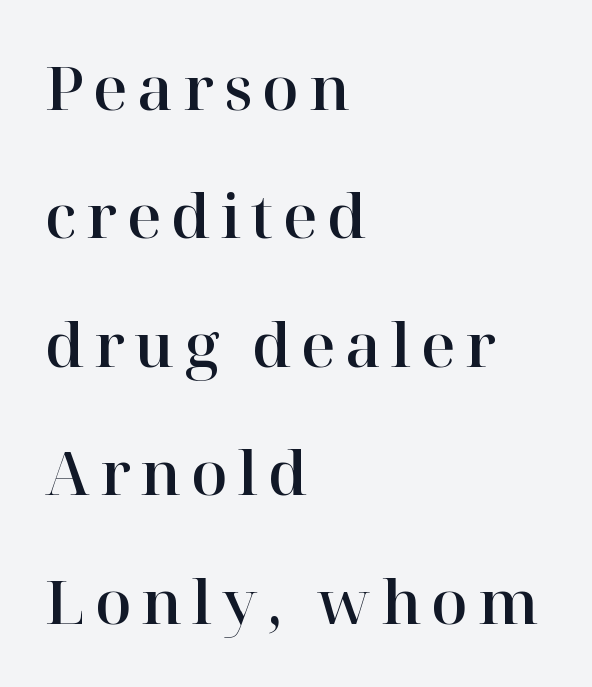
Q: Is the text italic (slanted)? A: No, it is upright.
Q: Is the typeface a serif or a sans-serif typeface? A: Serif.
Q: Is the text underlined? A: No.
Q: How is the paragraph aligned? A: Left-aligned.
Q: Is the spacing between lines tight, normal or loose? A: Loose.
Q: Width (condensed, normal, or wide)? A: Normal.
Q: Stroke contrast? A: High.
Q: x-height? A: Medium.
Q: Monospaced? A: No.
